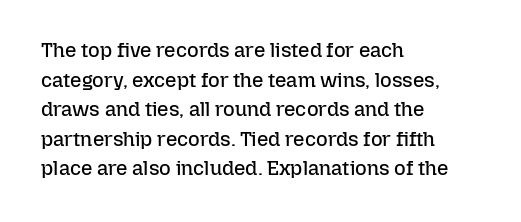
Q: Is the text bold? A: No.
Q: Is the text italic (slanted)? A: No, it is upright.
Q: Is the text underlined? A: No.
Q: How is the paragraph aligned? A: Left-aligned.
Q: Is the spacing between letters normal or unusually wide? A: Normal.
Q: Is the spacing between lines tight, normal or loose? A: Normal.
